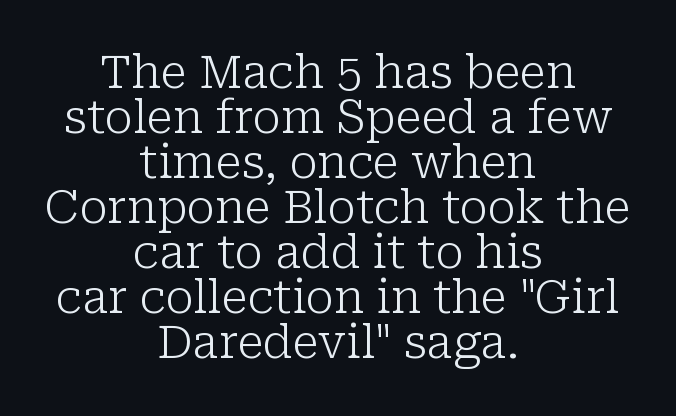
The rendering shows small feet on the letterforms — a serif design. Posture: upright roman. The face used here is proportionally spaced, like ordinary book or web type. Bold? No — there's no thickening of the strokes.
